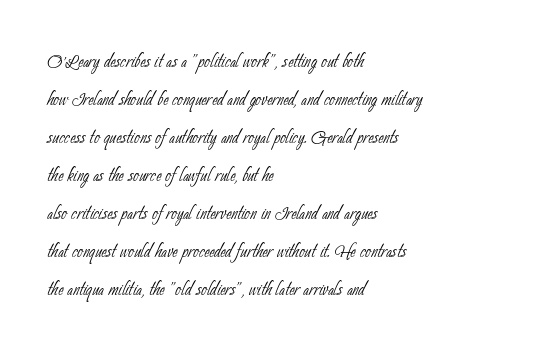
Teacher's note: observe the even left margin — that is flush-left alignment. A clean baseline with only descenders dipping below it. The designer left line spacing at the default. Characters follow at the spacing the type designer built in.
